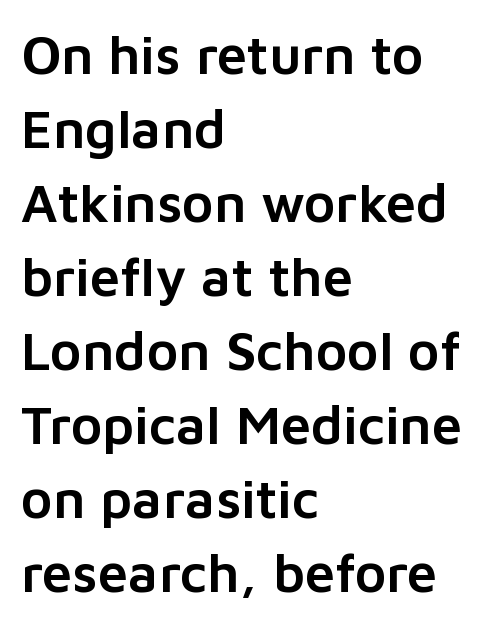
Q: Is the text italic (slanted)? A: No, it is upright.
Q: Is the typeface a serif or a sans-serif typeface? A: Sans-serif.
Q: Is the text underlined? A: No.
Q: How is the paragraph aligned? A: Left-aligned.
Q: Is the spacing between letters normal or unusually wide? A: Normal.
Q: Is the spacing between lines tight, normal or loose? A: Normal.
Q: Width (condensed, normal, or wide)? A: Normal.
Q: Stroke contrast? A: Low.
Q: x-height? A: Medium.
Q: Monospaced? A: No.
